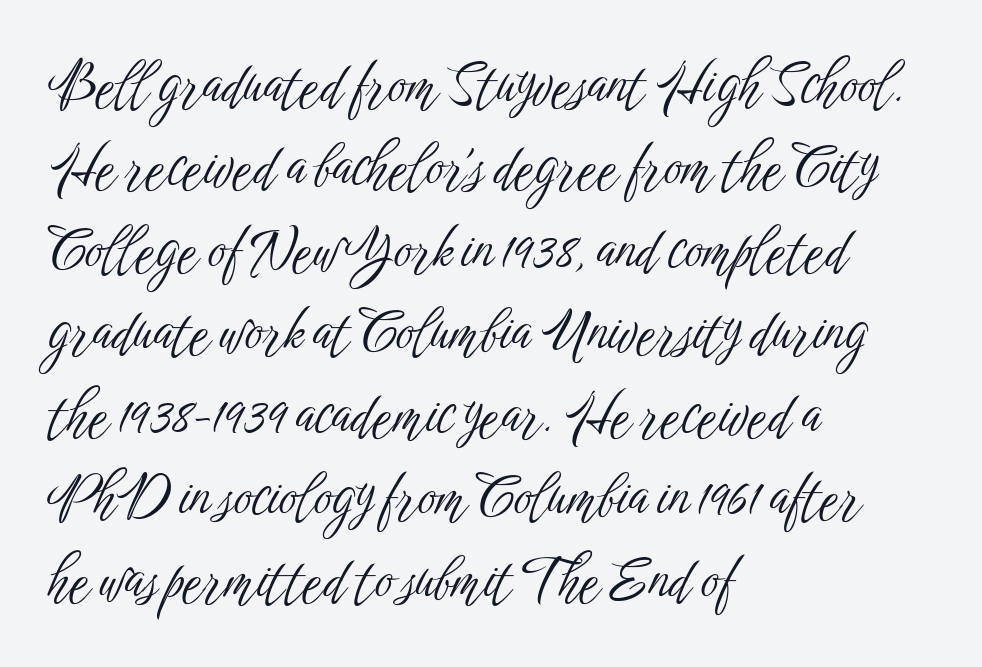
The image shows 55 px light, condensed sans-serif type; set left-aligned, normal line spacing (1.5x), normal letter spacing, not underlined; low stroke contrast and a medium x-height.
